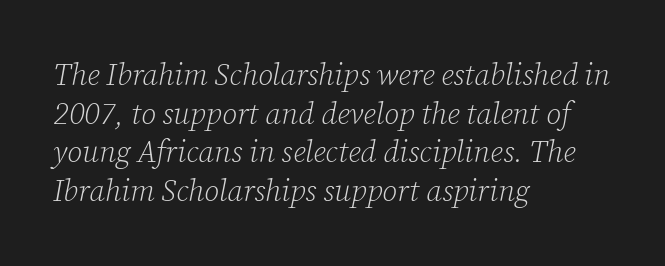
The image shows 30 px light serif type, italic (leaning right); set left-aligned, normal line spacing (1.29x), normal letter spacing, not underlined; low stroke contrast and a medium x-height.
